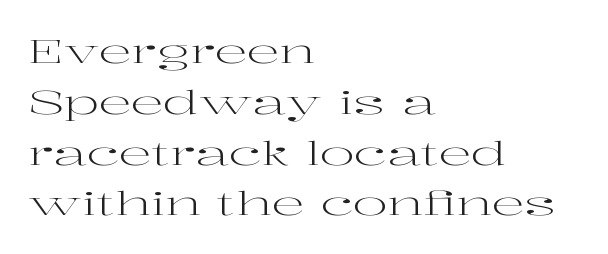
Q: Is the text bold? A: No.
Q: Is the text italic (slanted)? A: No, it is upright.
Q: Is the typeface a serif or a sans-serif typeface? A: Serif.
Q: Is the text underlined? A: No.
Q: How is the paragraph aligned? A: Left-aligned.
Q: Is the spacing between letters normal or unusually wide? A: Normal.
Q: Is the spacing between lines tight, normal or loose? A: Normal.
Q: Width (condensed, normal, or wide)? A: Wide.
Q: Stroke contrast? A: High.
Q: x-height? A: Medium.
Q: Monospaced? A: No.
